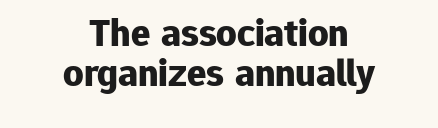
{"serif": "no", "italic": "no", "bold": "yes", "weight": "bold", "width": "normal", "stroke_contrast": "low", "x_height": "medium", "monospaced": "no", "underline": "no", "line_spacing": "tight", "line_spacing_ratio": 1.0, "letter_spacing": "normal", "letter_spacing_em": 0.0, "glyph_px": 40}
